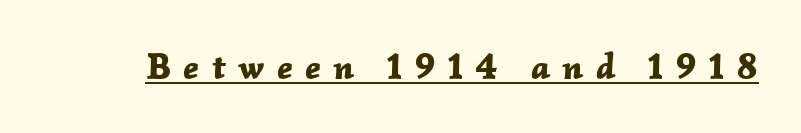
{"italic": "yes", "lean": "right", "slant_degrees": 2, "bold": "yes", "weight": "bold", "width": "normal", "stroke_contrast": "low", "x_height": "medium", "monospaced": "no", "underline": "yes", "letter_spacing": "wide", "letter_spacing_em": 0.33, "glyph_px": 37}
